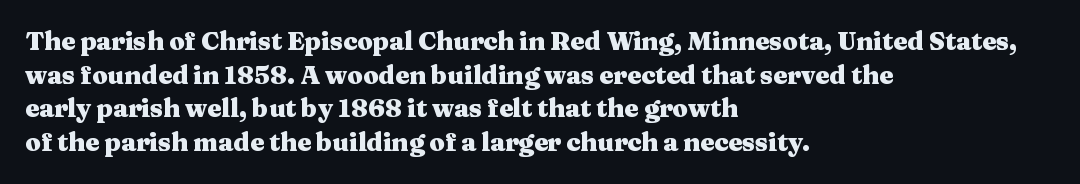
{"italic": "no", "bold": "yes", "underline": "no", "align": "left", "line_spacing": "normal", "line_spacing_ratio": 1.35, "letter_spacing": "normal", "letter_spacing_em": 0.0, "glyph_px": 25}
